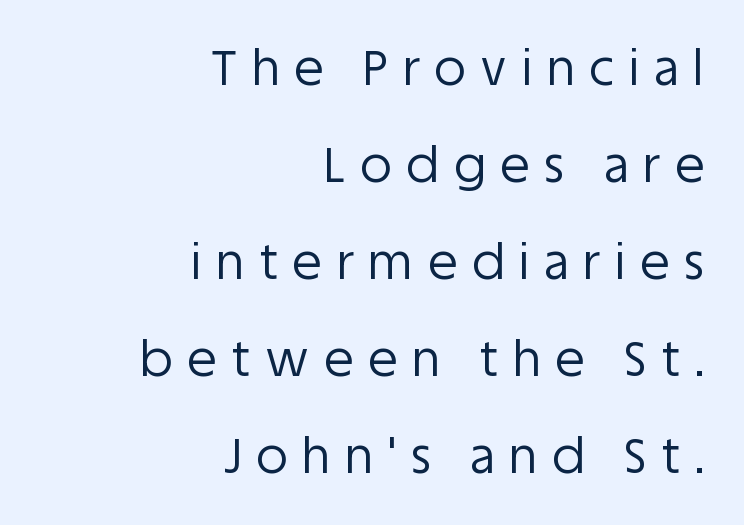
The letters carry no serifs — their stems end cleanly without finishing strokes. Is the stroke heavy? The answer is a plain regular-or-lighter. Has an underline been added? It has not. Substantial extra tracking has been applied to these lines. Spacing verdict: proportional, widths tailored to each character. No italicization has been applied; the sample stays upright.
